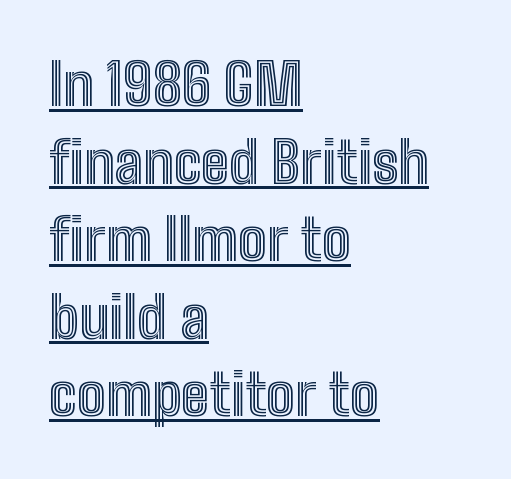
{"italic": "no", "width": "condensed", "x_height": "medium", "monospaced": "no", "underline": "yes", "align": "left", "line_spacing": "normal", "line_spacing_ratio": 1.36, "letter_spacing": "normal", "letter_spacing_em": 0.0, "glyph_px": 57}
